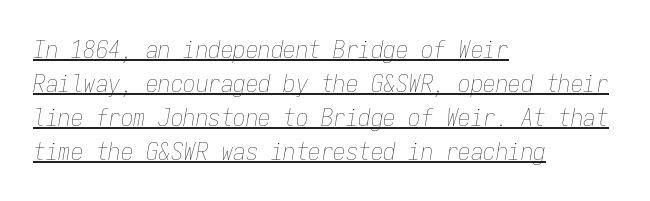
{"italic": "yes", "lean": "right", "slant_degrees": 9, "bold": "no", "underline": "yes", "align": "left", "line_spacing": "normal", "line_spacing_ratio": 1.36, "letter_spacing": "normal", "letter_spacing_em": 0.0, "glyph_px": 25}
